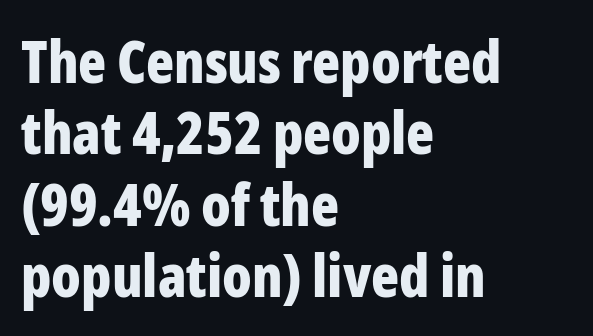
A typesetter would call this zero additional tracking. Here the designer chose a conventional face with non-uniform glyph widths. Underlining? Definitely not there. Note: no serifs on the glyphs. Short and long lines alike share a common starting point at left.
